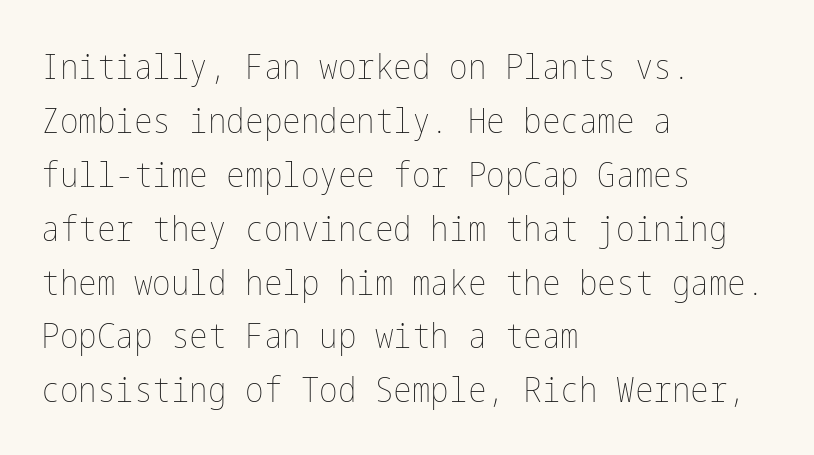
{"italic": "no", "bold": "no", "weight": "thin", "width": "condensed", "stroke_contrast": "low", "x_height": "medium", "underline": "no", "align": "left", "line_spacing": "normal", "line_spacing_ratio": 1.54, "letter_spacing": "normal", "letter_spacing_em": 0.0, "glyph_px": 35}
